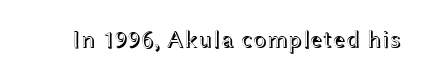
The image shows 25 px text type, upright; set normal letter spacing, not underlined.
